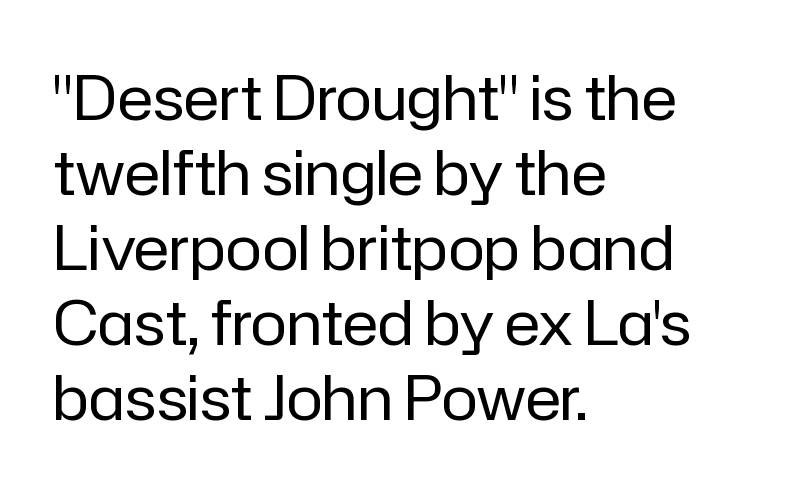
{"serif": "no", "italic": "no", "bold": "no", "weight": "regular", "width": "normal", "stroke_contrast": "low", "x_height": "medium", "monospaced": "no", "underline": "no", "align": "left", "line_spacing_ratio": 1.23, "letter_spacing": "normal", "letter_spacing_em": 0.0, "glyph_px": 61}
